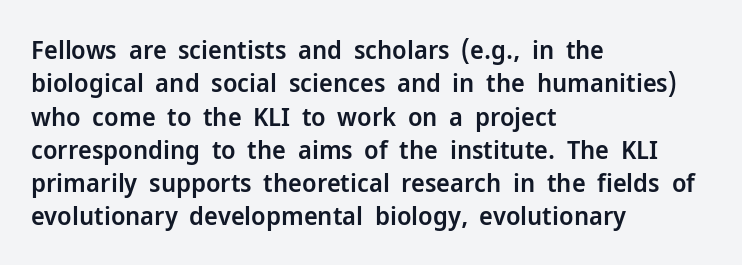
{"italic": "no", "bold": "semi", "underline": "no", "align": "left", "line_spacing": "normal", "line_spacing_ratio": 1.28, "letter_spacing": "normal", "letter_spacing_em": 0.0, "glyph_px": 26}
